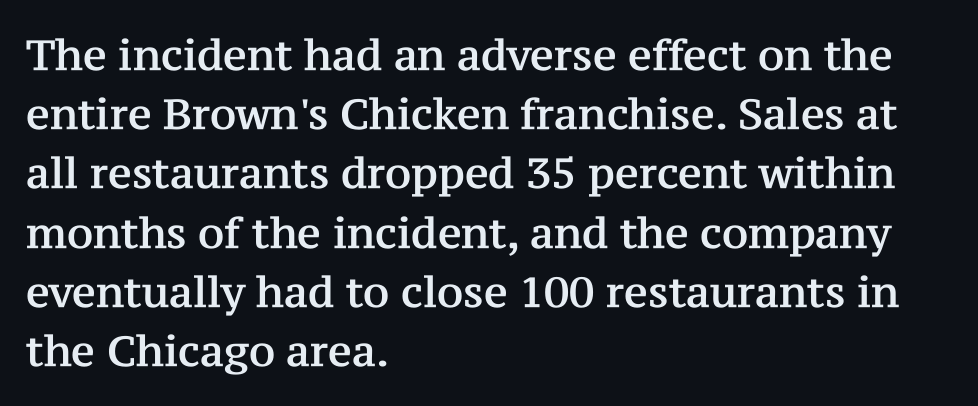
Q: Is the text italic (slanted)? A: No, it is upright.
Q: Is the typeface a serif or a sans-serif typeface? A: Serif.
Q: Is the text underlined? A: No.
Q: How is the paragraph aligned? A: Left-aligned.
Q: Is the spacing between letters normal or unusually wide? A: Normal.
Q: Is the spacing between lines tight, normal or loose? A: Normal.
Q: Width (condensed, normal, or wide)? A: Normal.
Q: Stroke contrast? A: Medium.
Q: x-height? A: Medium.
Q: Monospaced? A: No.
